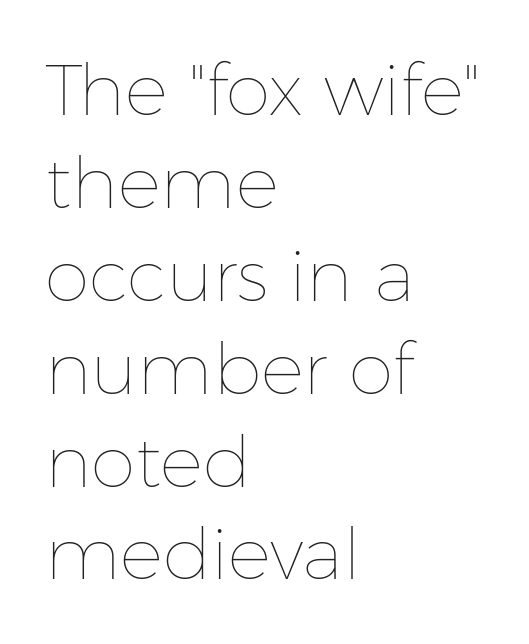
The image shows 72 px thin type, upright; set left-aligned, normal line spacing (1.29x), normal letter spacing, not underlined; low stroke contrast and a medium x-height.
